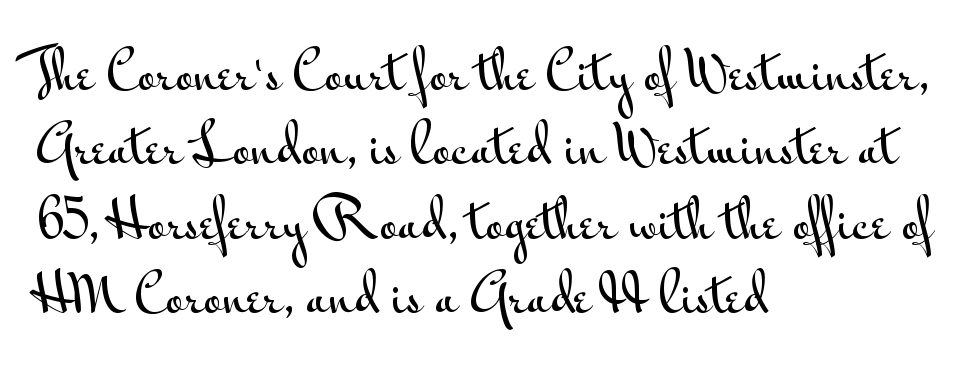
{"serif": "no", "width": "wide", "stroke_contrast": "medium", "x_height": "small", "monospaced": "no", "underline": "no", "align": "left", "line_spacing": "normal", "line_spacing_ratio": 1.49, "letter_spacing": "normal", "letter_spacing_em": 0.0, "glyph_px": 50}
